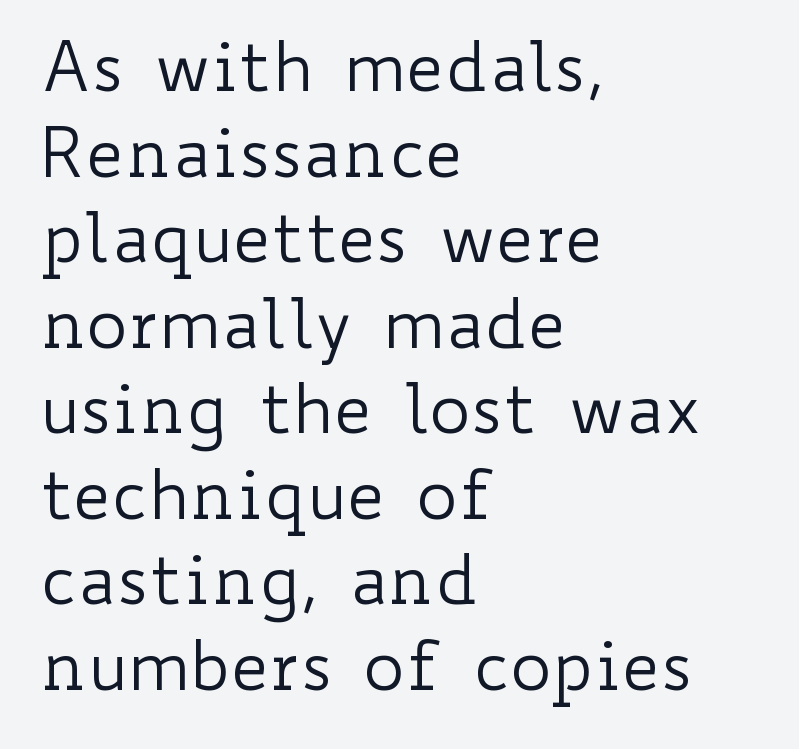
{"italic": "no", "bold": "no", "weight": "regular", "width": "wide", "stroke_contrast": "low", "x_height": "small", "monospaced": "no", "underline": "no", "align": "left", "line_spacing_ratio": 1.24, "letter_spacing": "normal", "letter_spacing_em": 0.0, "glyph_px": 69}
